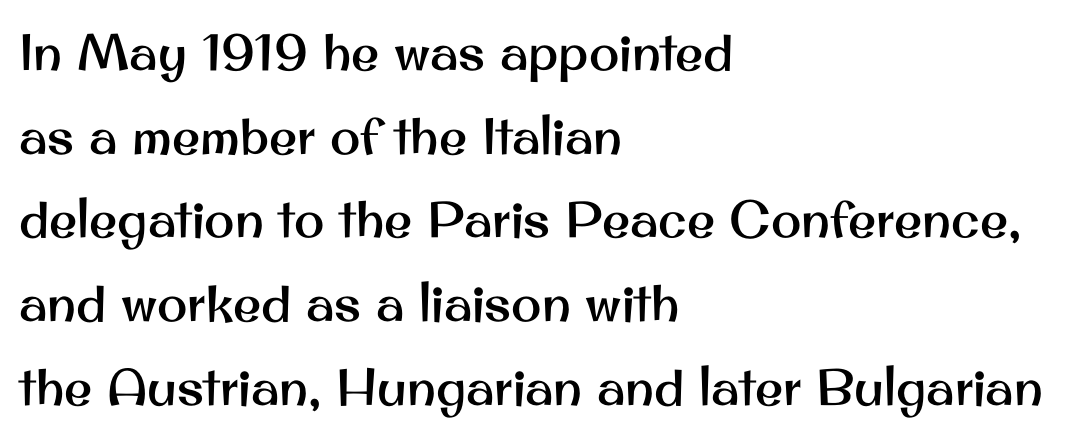
Q: Is the text italic (slanted)? A: No, it is upright.
Q: Is the typeface a serif or a sans-serif typeface? A: Sans-serif.
Q: Is the text underlined? A: No.
Q: How is the paragraph aligned? A: Left-aligned.
Q: Is the spacing between letters normal or unusually wide? A: Normal.
Q: Is the spacing between lines tight, normal or loose? A: Normal.
Q: Width (condensed, normal, or wide)? A: Normal.
Q: Stroke contrast? A: Medium.
Q: x-height? A: Small.
Q: Monospaced? A: No.
